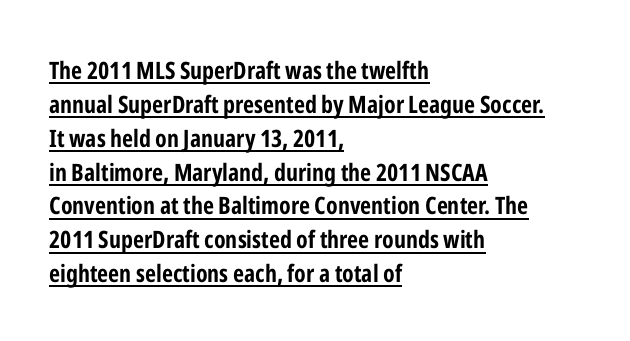
Q: Is the text bold? A: Yes.
Q: Is the text italic (slanted)? A: No, it is upright.
Q: Is the text underlined? A: Yes.
Q: How is the paragraph aligned? A: Left-aligned.
Q: Is the spacing between letters normal or unusually wide? A: Normal.
Q: Is the spacing between lines tight, normal or loose? A: Normal.
